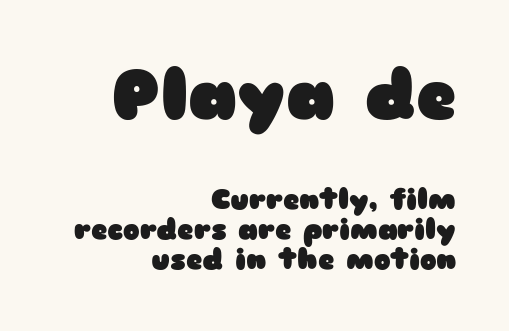
Q: Is the text bold? A: Yes.
Q: Is the text italic (slanted)? A: No, it is upright.
Q: Is the typeface a serif or a sans-serif typeface? A: Sans-serif.
Q: Is the text underlined? A: No.
Q: How is the paragraph aligned? A: Right-aligned.
Q: Is the spacing between letters normal or unusually wide? A: Normal.
Q: Is the spacing between lines tight, normal or loose? A: Tight.
Q: Which block of text is set in a larger size, the first (top) or the second (bottom)? A: The first (top) one.
Q: Width (condensed, normal, or wide)? A: Wide.
Q: Stroke contrast? A: Low.
Q: x-height? A: Medium.
Q: Monospaced? A: No.
